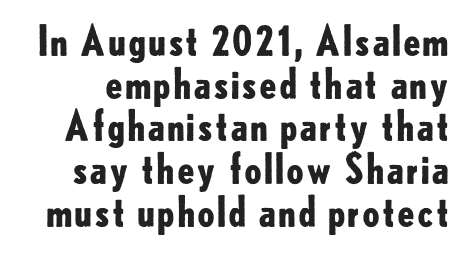
{"serif": "no", "italic": "no", "bold": "yes", "weight": "bold", "width": "normal", "stroke_contrast": "low", "x_height": "small", "monospaced": "no", "underline": "no", "line_spacing": "tight", "line_spacing_ratio": 1.04, "letter_spacing": "normal", "letter_spacing_em": 0.0, "glyph_px": 41}
